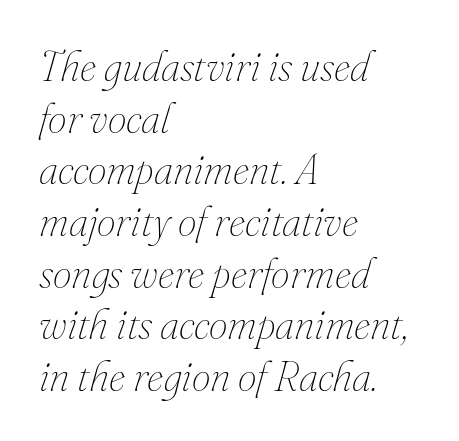
Q: Is the text bold? A: No.
Q: Is the text italic (slanted)? A: Yes, it leans right by about 16 degrees.
Q: Is the text underlined? A: No.
Q: How is the paragraph aligned? A: Left-aligned.
Q: Is the spacing between letters normal or unusually wide? A: Normal.
Q: Width (condensed, normal, or wide)? A: Normal.
Q: Stroke contrast? A: Medium.
Q: x-height? A: Small.
Q: Monospaced? A: No.
